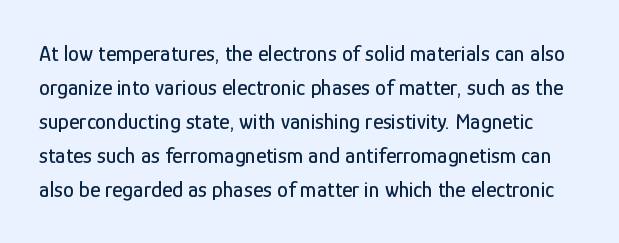
The passage shown has conventional tracking throughout. Rule under the text: the space is simply empty. Characters remain perfectly vertical along every line. The rows are spaced the way most documents space them.
